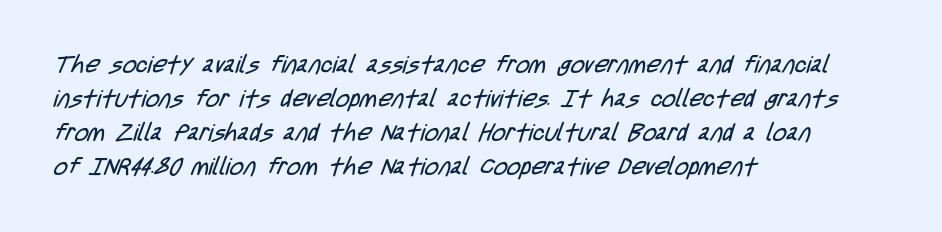
Q: Is the text bold? A: No.
Q: Is the text underlined? A: No.
Q: How is the paragraph aligned? A: Left-aligned.
Q: Is the spacing between letters normal or unusually wide? A: Normal.
Q: Is the spacing between lines tight, normal or loose? A: Normal.
